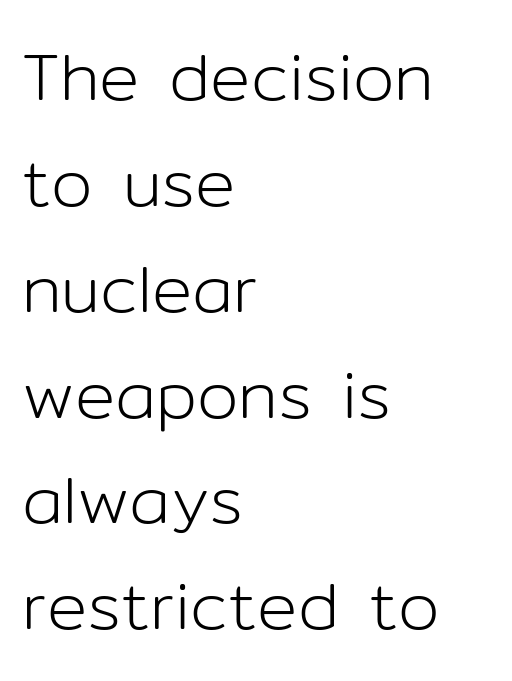
In terms of letterform style, serifs are entirely absent. These lines sit exactly where default settings would place them. Spacing verdict: proportional, widths tailored to each character. Heaviness? Minimal to ordinary, like unemphasized prose.
